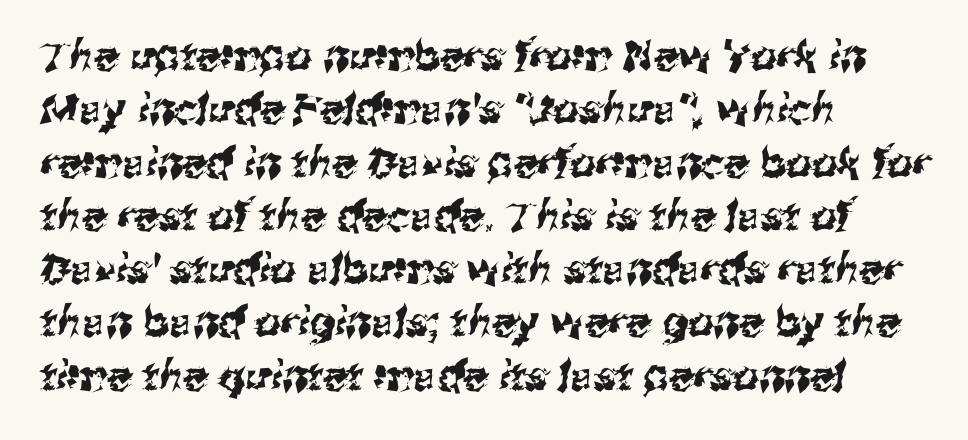
Does the copy run flush right? No — it runs flush left. The designer went with a sans here, leaving each stem footless. The face used here is proportionally spaced, like ordinary book or web type. Characters follow at the spacing the type designer built in. If you measured baseline to baseline, you'd find a middling distance. Clear beneath every line of the passage.
